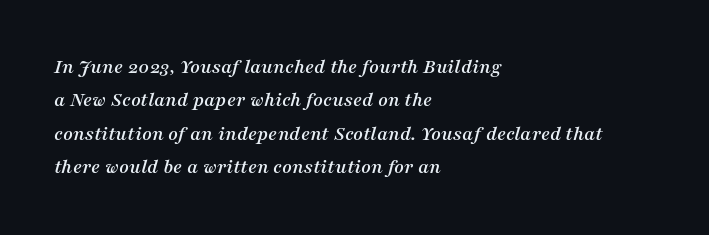
The image shows 21 px text type, italic (leaning right); set left-aligned, normal line spacing (1.59x), normal letter spacing, not underlined.
